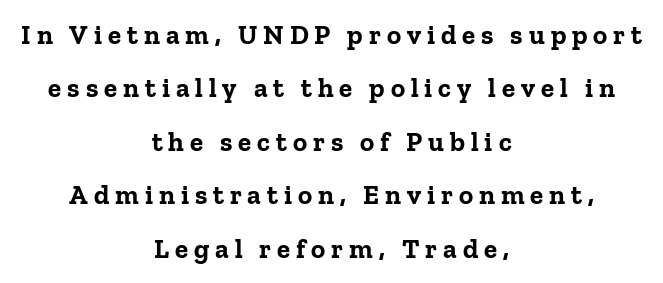
The letters stand upright; this is a roman face. Is the letter spacing exaggerated? Yes — the characters are pushed far apart. Weight: bold. The specimen omits any rule beneath the text block's lines.
